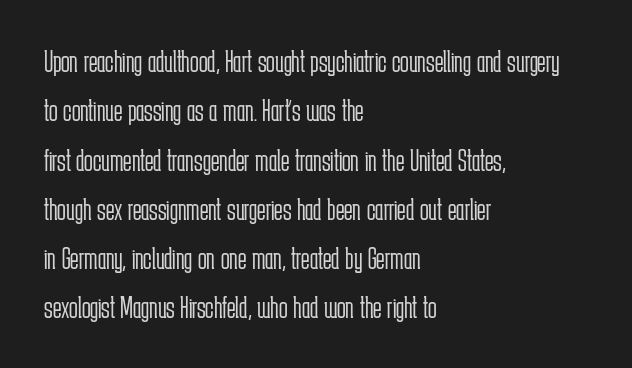
Q: Is the text bold? A: No.
Q: Is the text italic (slanted)? A: No, it is upright.
Q: Is the typeface a serif or a sans-serif typeface? A: Sans-serif.
Q: Is the text underlined? A: No.
Q: How is the paragraph aligned? A: Left-aligned.
Q: Is the spacing between letters normal or unusually wide? A: Normal.
Q: Is the spacing between lines tight, normal or loose? A: Normal.
Q: Width (condensed, normal, or wide)? A: Condensed.
Q: Stroke contrast? A: Low.
Q: x-height? A: Medium.
Q: Monospaced? A: No.
